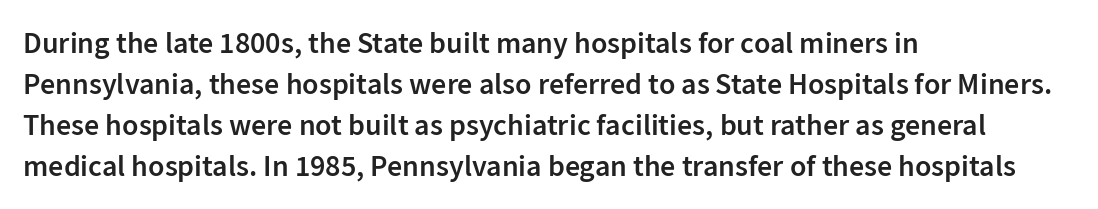
Line spacing here is normal. Beneath every word, the page is bare. The paragraph shown leans on its left margin. These lines are rendered in a variable-pitch font. Every stem runs plumb, perpendicular to the baseline.
